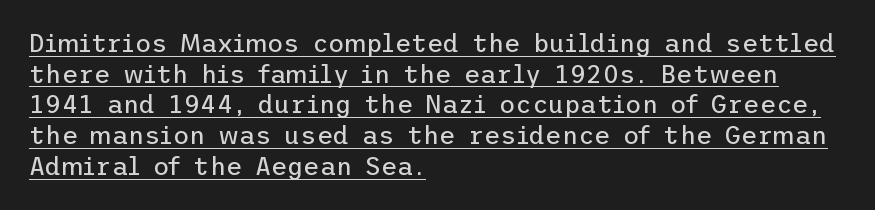
{"italic": "no", "bold": "no", "underline": "yes", "align": "left", "line_spacing_ratio": 1.23, "letter_spacing": "normal", "letter_spacing_em": 0.0, "glyph_px": 25}
